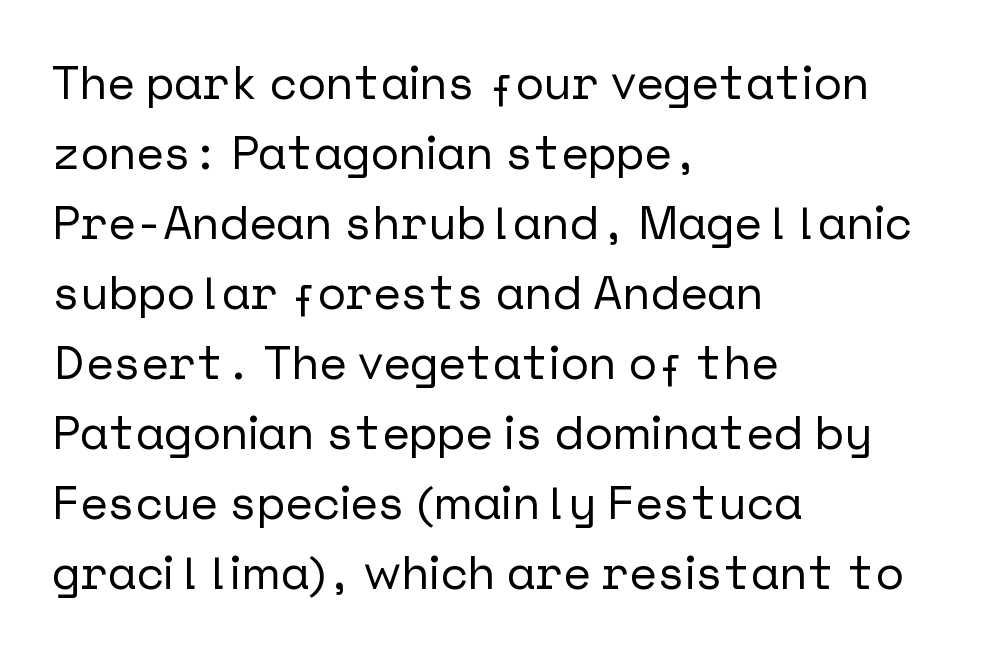
{"serif": "no", "italic": "no", "width": "normal", "stroke_contrast": "low", "x_height": "medium", "underline": "no", "align": "left", "line_spacing": "normal", "line_spacing_ratio": 1.49, "letter_spacing": "normal", "letter_spacing_em": 0.0, "glyph_px": 47}
